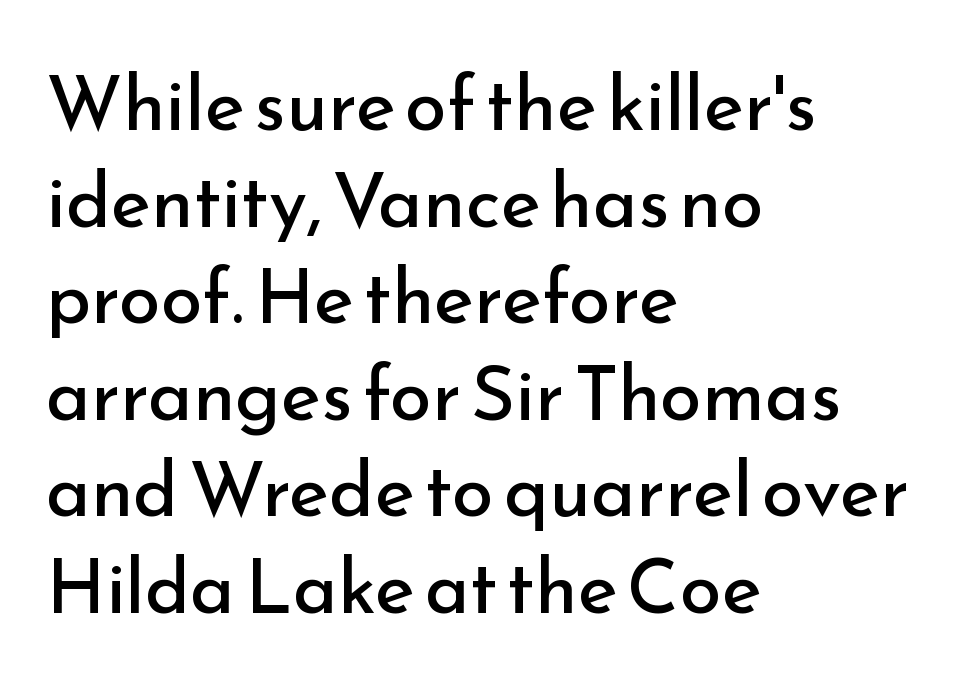
The designer went with a sans here, leaving each stem footless. The face used here is rendered with its standard letterfit. Quick note: interline space is typical. Typeset ragged right — the left edge is the straight one.
